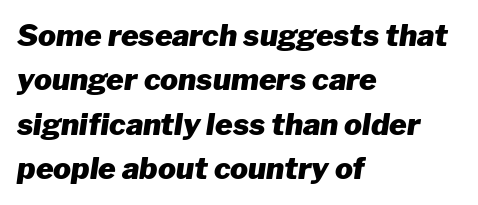
{"italic": "yes", "lean": "right", "slant_degrees": 8, "bold": "yes", "weight": "heavy", "width": "normal", "stroke_contrast": "low", "x_height": "medium", "monospaced": "no", "underline": "no", "align": "left", "line_spacing": "normal", "line_spacing_ratio": 1.48, "letter_spacing": "normal", "letter_spacing_em": 0.0, "glyph_px": 30}
